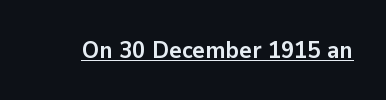
The image shows 24 px bold type, upright; set normal letter spacing, underlined.
